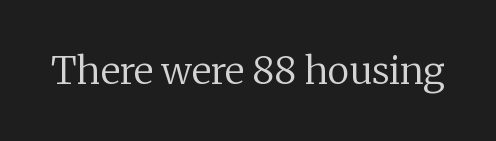
{"serif": "yes", "italic": "no", "bold": "no", "weight": "regular", "width": "normal", "stroke_contrast": "medium", "x_height": "medium", "monospaced": "no", "underline": "no", "letter_spacing": "normal", "letter_spacing_em": 0.0, "glyph_px": 38}
